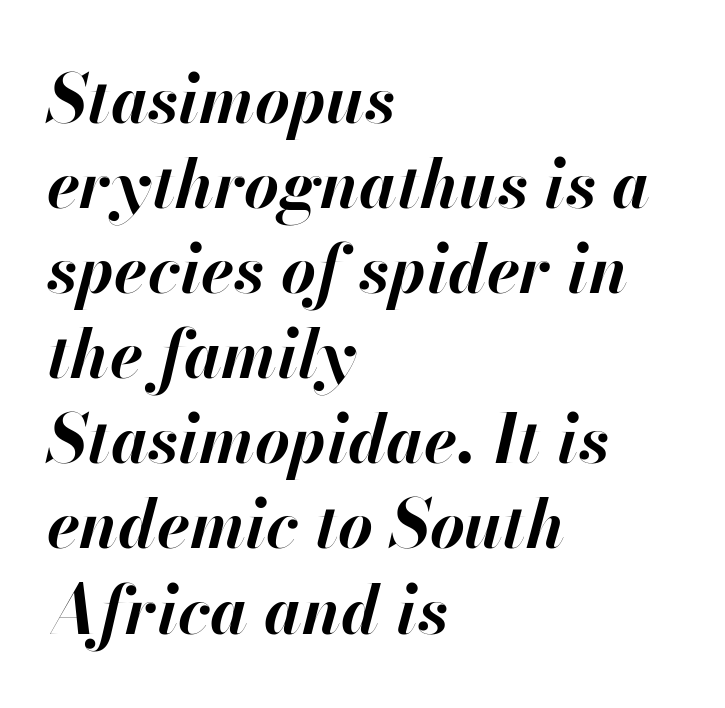
{"italic": "yes", "lean": "right", "slant_degrees": 13, "bold": "yes", "weight": "bold", "width": "normal", "stroke_contrast": "high", "x_height": "small", "monospaced": "no", "underline": "no", "align": "left", "line_spacing": "normal", "line_spacing_ratio": 1.27, "letter_spacing": "normal", "letter_spacing_em": 0.0, "glyph_px": 67}
